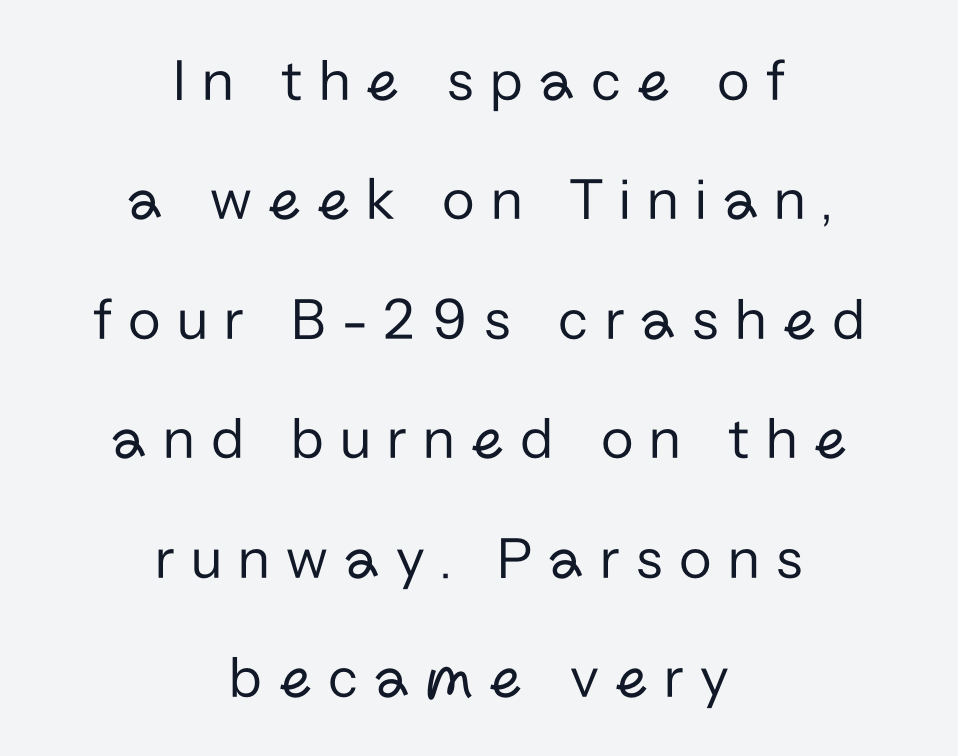
Q: Is the text bold? A: No.
Q: Is the text italic (slanted)? A: No, it is upright.
Q: Is the typeface a serif or a sans-serif typeface? A: Sans-serif.
Q: Is the text underlined? A: No.
Q: How is the paragraph aligned? A: Centered.
Q: Is the spacing between letters normal or unusually wide? A: Unusually wide.
Q: Is the spacing between lines tight, normal or loose? A: Loose.
Q: Width (condensed, normal, or wide)? A: Normal.
Q: Stroke contrast? A: Low.
Q: x-height? A: Medium.
Q: Monospaced? A: No.
